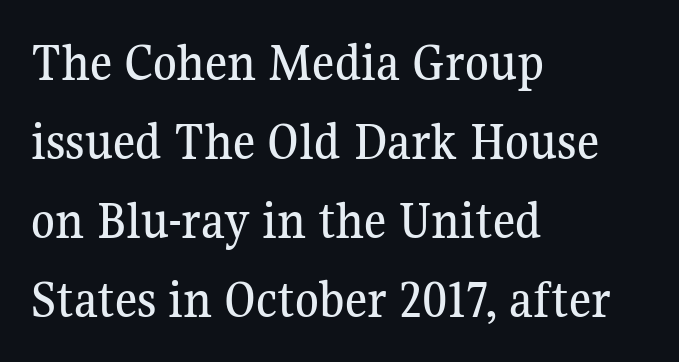
The image shows 54 px serif type, upright; set left-aligned, normal line spacing (1.46x), normal letter spacing, not underlined; medium stroke contrast and a medium x-height.
